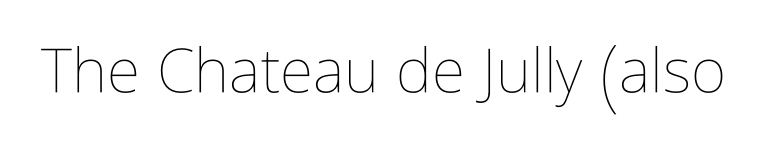
Q: Is the text bold? A: No.
Q: Is the text italic (slanted)? A: No, it is upright.
Q: Is the text underlined? A: No.
Q: Is the spacing between letters normal or unusually wide? A: Normal.
Q: Width (condensed, normal, or wide)? A: Condensed.
Q: Stroke contrast? A: Low.
Q: x-height? A: Medium.
Q: Monospaced? A: No.
